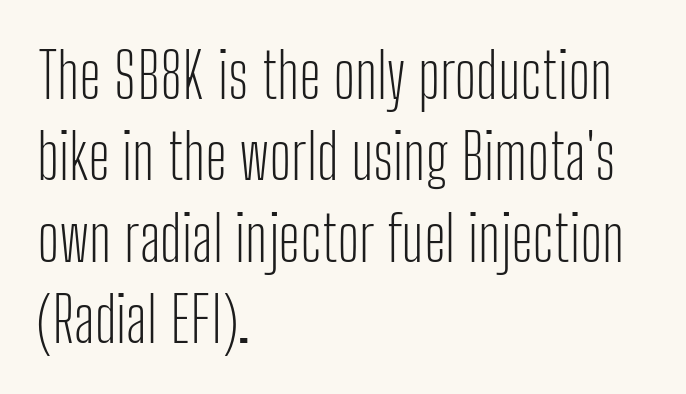
Q: Is the text bold? A: No.
Q: Is the text italic (slanted)? A: No, it is upright.
Q: Is the typeface a serif or a sans-serif typeface? A: Sans-serif.
Q: Is the text underlined? A: No.
Q: How is the paragraph aligned? A: Left-aligned.
Q: Is the spacing between letters normal or unusually wide? A: Normal.
Q: Is the spacing between lines tight, normal or loose? A: Normal.
Q: Width (condensed, normal, or wide)? A: Condensed.
Q: Stroke contrast? A: Low.
Q: x-height? A: Medium.
Q: Monospaced? A: No.
